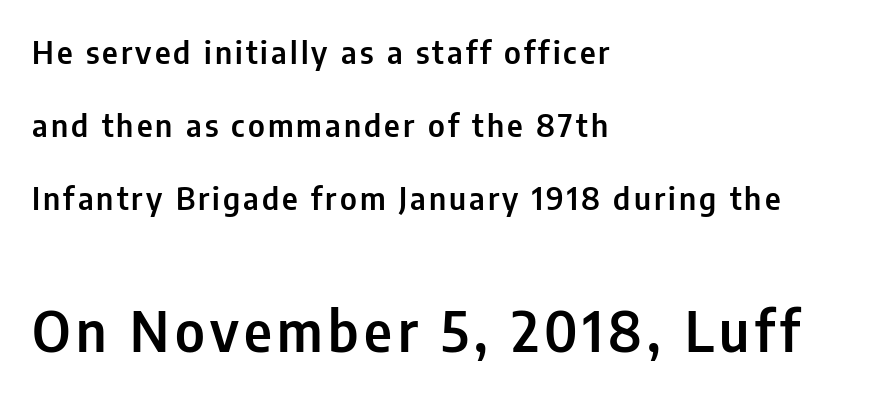
Line spacing here is loose. Teacher's note: observe the even left margin — that is flush-left alignment. Rendered with straight, roman letterforms. Nope, no serifs anywhere on these letters.
